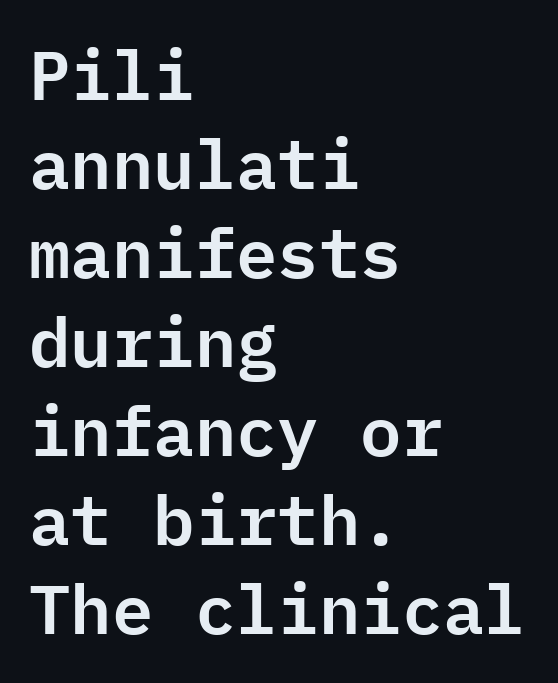
{"serif": "no", "italic": "no", "width": "normal", "stroke_contrast": "low", "x_height": "medium", "monospaced": "yes", "underline": "no", "align": "left", "line_spacing": "normal", "line_spacing_ratio": 1.29, "letter_spacing": "normal", "letter_spacing_em": 0.0, "glyph_px": 69}
